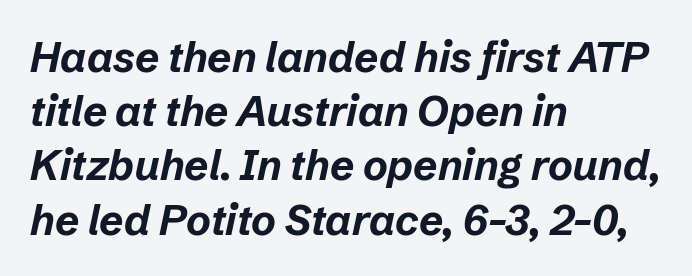
The image shows 42 px bold type, italic (leaning right); set left-aligned, normal line spacing (1.29x), normal letter spacing, not underlined; low stroke contrast and a medium x-height.
